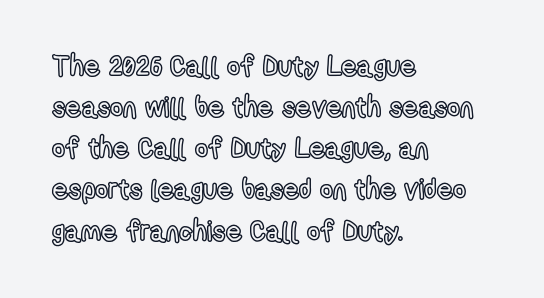
The image shows 28 px condensed type, upright; set left-aligned, normal line spacing (1.47x), normal letter spacing, not underlined; a medium x-height.
